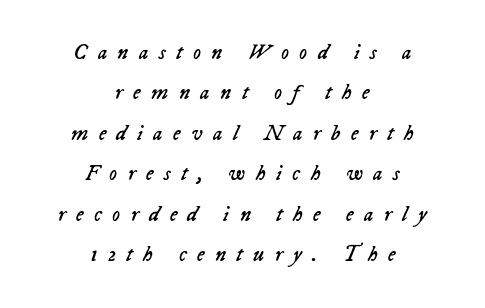
Q: Is the text bold? A: No.
Q: Is the text italic (slanted)? A: Yes, it leans right by about 23 degrees.
Q: Is the text underlined? A: No.
Q: How is the paragraph aligned? A: Centered.
Q: Is the spacing between letters normal or unusually wide? A: Unusually wide.
